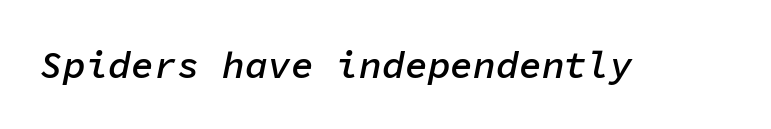
The image shows 38 px semibold type, italic (leaning right), monospaced; set normal letter spacing, not underlined; low stroke contrast and a medium x-height.
